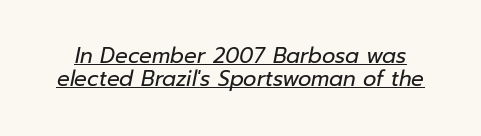
The image shows 21 px text type, italic (leaning right); set tight line spacing (1.11x), normal letter spacing, underlined.
